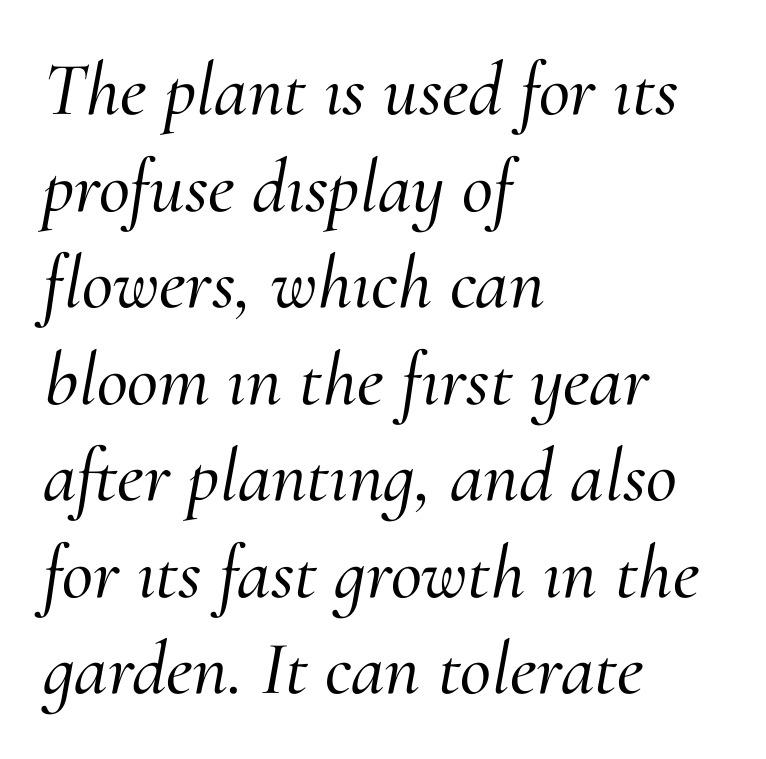
The image shows 76 px serif type, italic (leaning right); set left-aligned, normal line spacing (1.27x), normal letter spacing, not underlined; medium stroke contrast and a small x-height.
